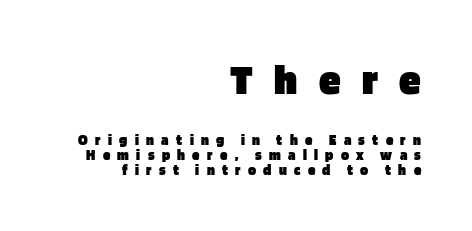
{"serif": "no", "italic": "no", "bold": "yes", "weight": "heavy", "width": "normal", "stroke_contrast": "low", "x_height": "large", "monospaced": "no", "underline": "no", "align": "right", "line_spacing": "tight", "line_spacing_ratio": 1.0, "letter_spacing": "wide", "letter_spacing_em": 0.49, "larger_block": "first", "size_ratio": 2.93, "glyph_px": 44}
